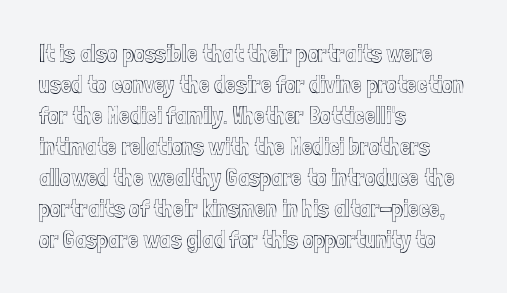
{"italic": "no", "underline": "no", "align": "left", "line_spacing": "normal", "line_spacing_ratio": 1.29, "letter_spacing": "normal", "letter_spacing_em": 0.0, "glyph_px": 24}
